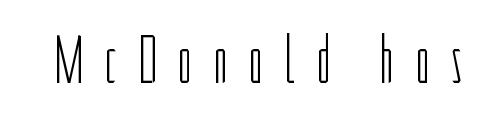
Q: Is the text bold? A: No.
Q: Is the text italic (slanted)? A: No, it is upright.
Q: Is the typeface a serif or a sans-serif typeface? A: Sans-serif.
Q: Is the text underlined? A: No.
Q: Is the spacing between letters normal or unusually wide? A: Unusually wide.
Q: Width (condensed, normal, or wide)? A: Condensed.
Q: Stroke contrast? A: Low.
Q: x-height? A: Medium.
Q: Monospaced? A: No.
